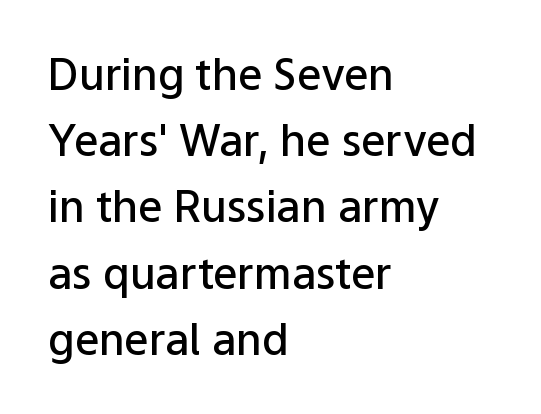
The image shows 43 px semibold sans-serif type, upright; set left-aligned, normal line spacing (1.54x), normal letter spacing, not underlined; low stroke contrast and a medium x-height.
